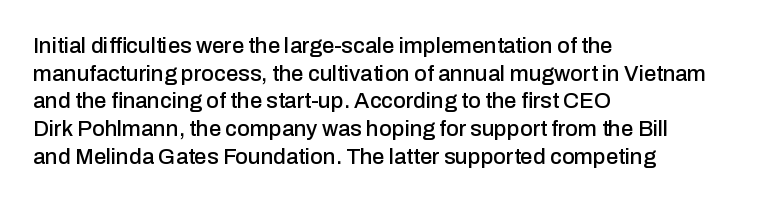
Regarding leading, the lines here are spaced in the standard way. The space beneath each line is pristine and unruled. Tracking value appears to be zero — textbook default spacing. The setting favours the left margin, as ordinary paragraphs usually do.
